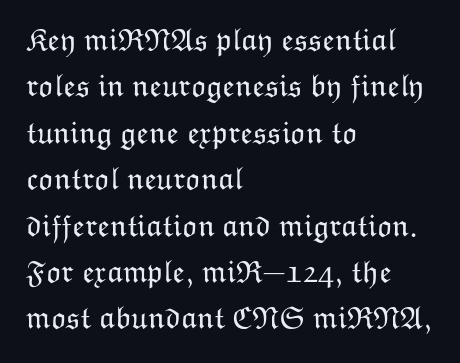
The image shows 32 px light type, upright; set left-aligned, normal line spacing (1.45x), normal letter spacing, not underlined; low stroke contrast and a medium x-height.
